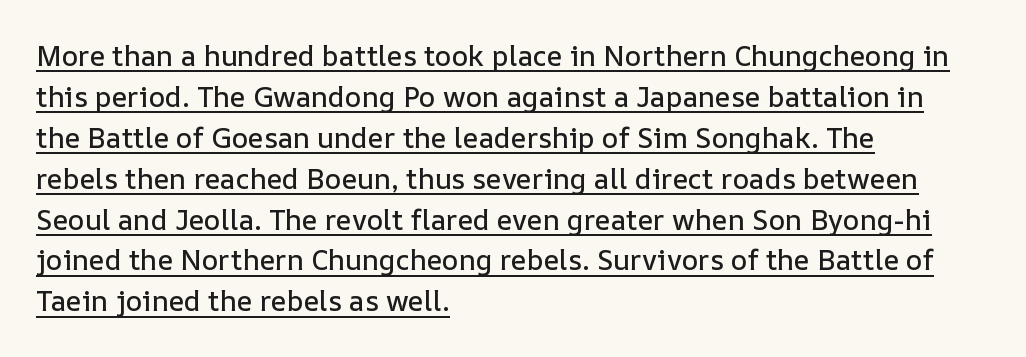
The image shows 28 px text type, upright; set left-aligned, normal line spacing (1.46x), normal letter spacing, underlined; low stroke contrast and a medium x-height.
